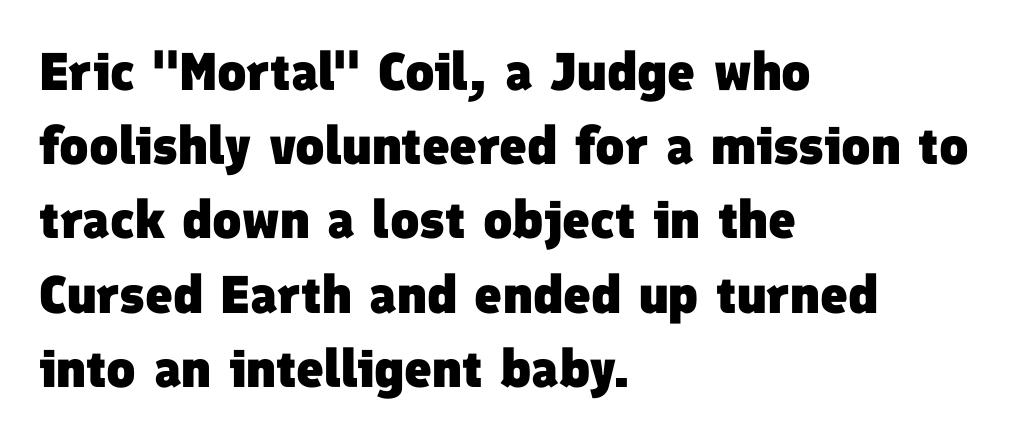
Q: Is the text bold? A: Yes.
Q: Is the typeface a serif or a sans-serif typeface? A: Sans-serif.
Q: Is the text underlined? A: No.
Q: How is the paragraph aligned? A: Left-aligned.
Q: Is the spacing between letters normal or unusually wide? A: Normal.
Q: Is the spacing between lines tight, normal or loose? A: Normal.
Q: Width (condensed, normal, or wide)? A: Normal.
Q: Stroke contrast? A: Low.
Q: x-height? A: Medium.
Q: Monospaced? A: No.
